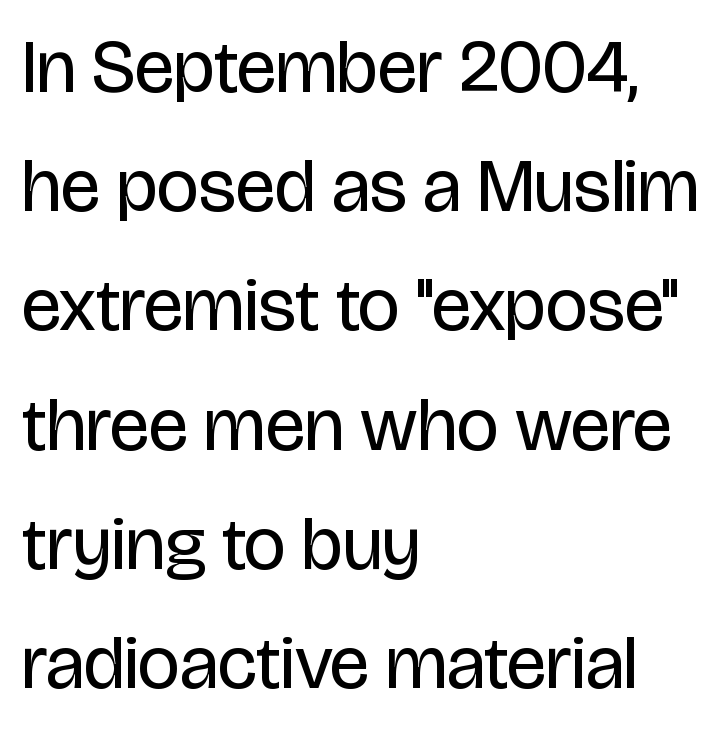
Check the space under the baseline: it is left empty. I'd call this a sans setting — the letters go barefoot. The lettering stays uniformly vertical, giving the passage a roman look. Character widths vary here, with narrow letters taking less room than wide ones. Rows of type keep a routine distance in the vertical direction. Stroke thickness stays within the range of a standard reading face or lighter.
